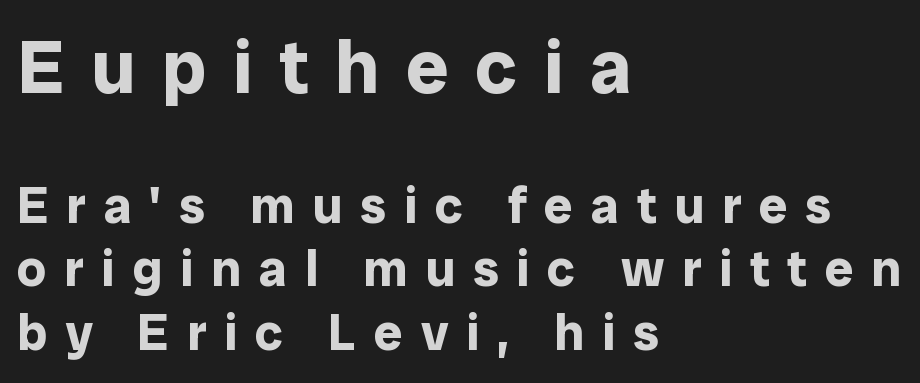
Q: Is the text bold? A: Yes.
Q: Is the text italic (slanted)? A: No, it is upright.
Q: Is the typeface a serif or a sans-serif typeface? A: Sans-serif.
Q: Is the text underlined? A: No.
Q: How is the paragraph aligned? A: Left-aligned.
Q: Is the spacing between letters normal or unusually wide? A: Unusually wide.
Q: Which block of text is set in a larger size, the first (top) or the second (bottom)? A: The first (top) one.
Q: Width (condensed, normal, or wide)? A: Normal.
Q: Stroke contrast? A: Low.
Q: x-height? A: Medium.
Q: Monospaced? A: No.
